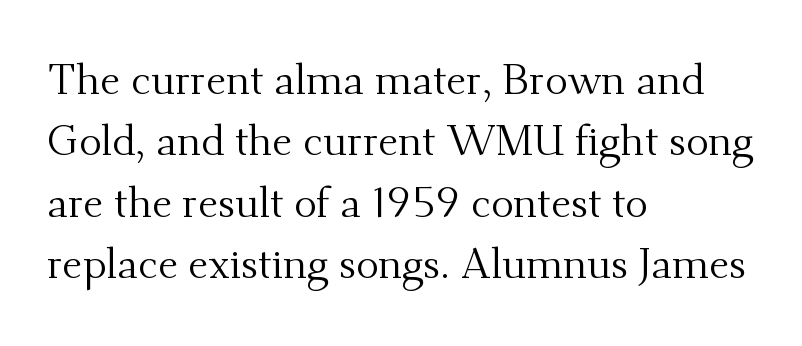
The image shows 42 px regular-weight serif type, upright; set left-aligned, normal line spacing (1.46x), normal letter spacing, not underlined; medium stroke contrast and a small x-height.
